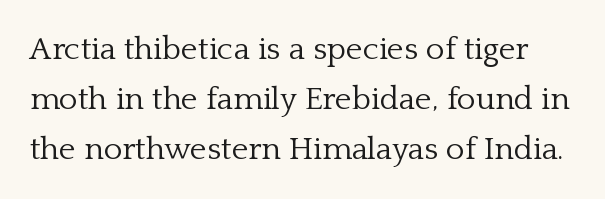
Q: Is the text bold? A: No.
Q: Is the text italic (slanted)? A: No, it is upright.
Q: Is the typeface a serif or a sans-serif typeface? A: Serif.
Q: Is the text underlined? A: No.
Q: Is the spacing between letters normal or unusually wide? A: Normal.
Q: Is the spacing between lines tight, normal or loose? A: Normal.
Q: Width (condensed, normal, or wide)? A: Normal.
Q: Stroke contrast? A: Low.
Q: x-height? A: Medium.
Q: Monospaced? A: No.
